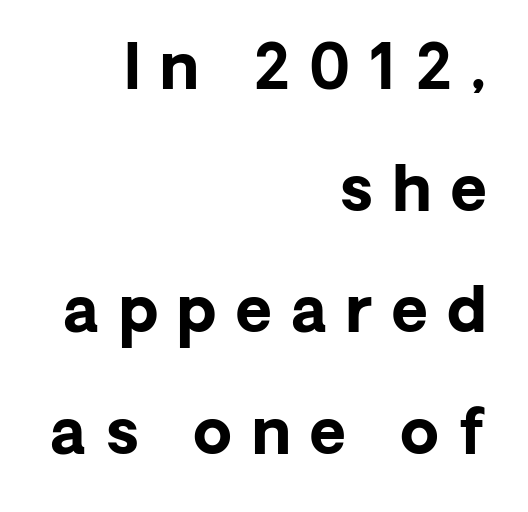
{"serif": "no", "italic": "no", "bold": "yes", "weight": "bold", "width": "normal", "stroke_contrast": "low", "x_height": "medium", "monospaced": "no", "underline": "no", "align": "right", "line_spacing": "loose", "line_spacing_ratio": 1.96, "letter_spacing": "wide", "letter_spacing_em": 0.32, "glyph_px": 62}
